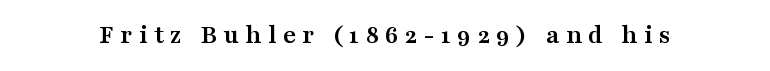
The image shows 27 px bold type, upright; set unusually wide letter spacing (+0.24 em), not underlined.
